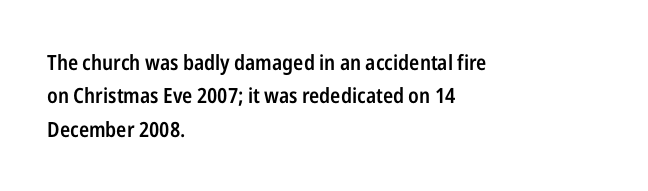
Typographic density is moderately raised because the face is semibold. Letter spacing: default. Vertically, the passage feels balanced, rows spaced as you'd expect. In terms of posture, this sample is upright. These lines stack with their left ends in a neat column.
